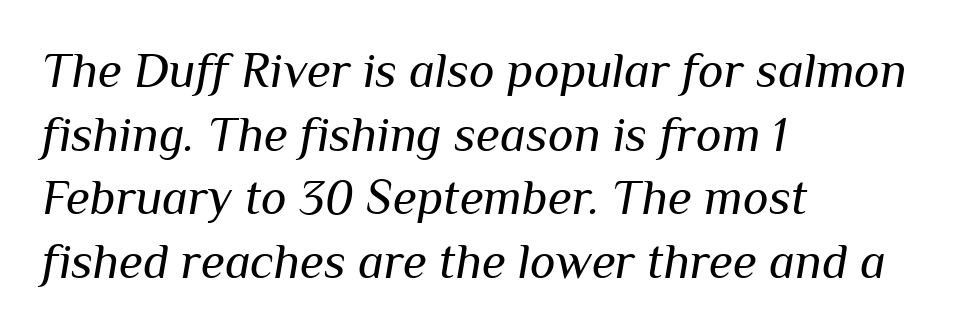
Think of a printed novel: that variable character pitch is what you see here. Does extra space separate the letters? No, they use regular spacing. Weight: in the light-to-regular range. Rows of type keep a routine distance in the vertical direction. Does the copy run flush right? No — it runs flush left.
